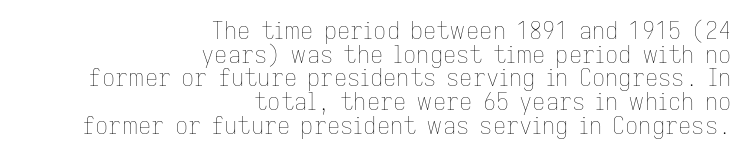
{"italic": "no", "bold": "no", "underline": "no", "align": "right", "line_spacing": "tight", "line_spacing_ratio": 1.03, "letter_spacing": "normal", "letter_spacing_em": 0.0, "glyph_px": 23}
